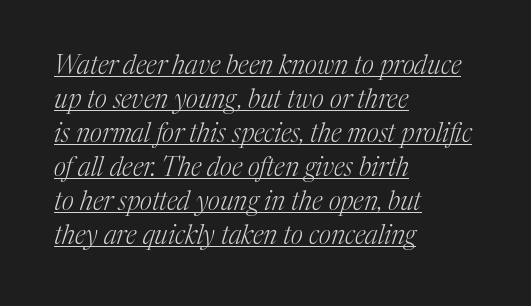
Notice how the stems are inclined rather than vertical — that's the hallmark of italics. Short and long lines alike share a common starting point at left. The words here are underlined. Regular leading. Students, note that the glyphs here touch the page at normal intervals.
